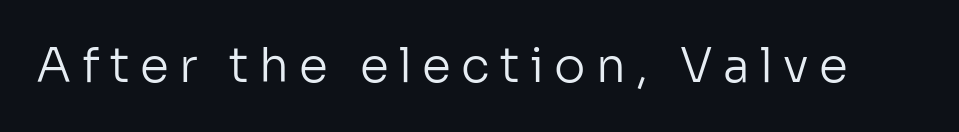
Bare-footed words on every line. I'd call this a sans setting — the letters go barefoot. Designer's note — italics off, roman on. Note the varied advance widths — an 'i' is clearly narrower than an 'm'.
